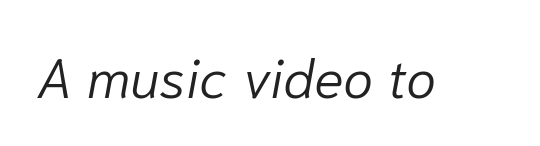
The image shows 55 px light type, italic (leaning right); set normal letter spacing, not underlined; low stroke contrast and a medium x-height.
